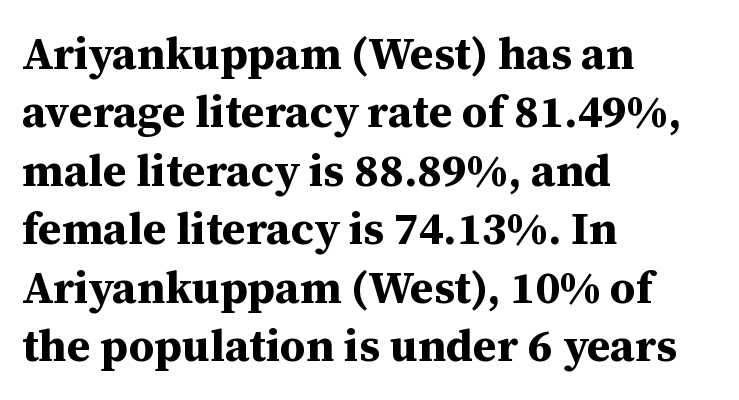
Q: Is the text bold? A: Yes.
Q: Is the text italic (slanted)? A: No, it is upright.
Q: Is the typeface a serif or a sans-serif typeface? A: Serif.
Q: Is the text underlined? A: No.
Q: How is the paragraph aligned? A: Left-aligned.
Q: Is the spacing between letters normal or unusually wide? A: Normal.
Q: Is the spacing between lines tight, normal or loose? A: Normal.
Q: Width (condensed, normal, or wide)? A: Normal.
Q: Stroke contrast? A: Medium.
Q: x-height? A: Medium.
Q: Monospaced? A: No.
